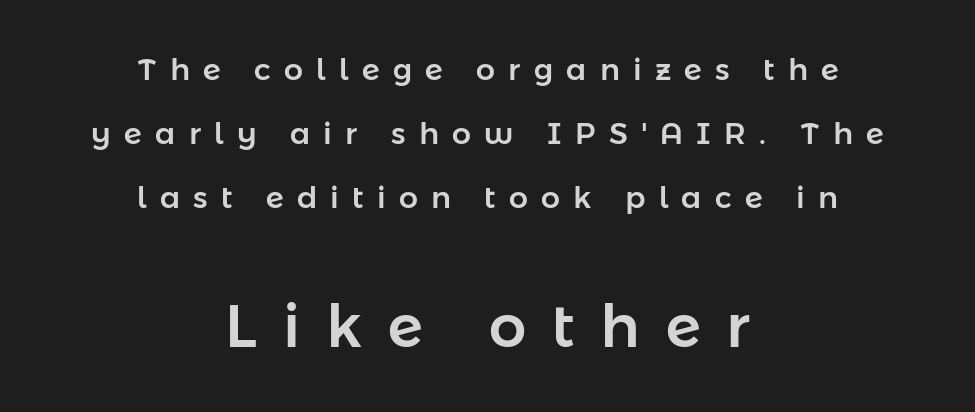
Whoever set this made the second block the dominant, larger element. Compared with typical paragraphs, the rows here are farther apart. The letters advance in unequal steps, a hallmark of proportional type. The specimen reads as upright at a glance. Lines of text with bare space underneath.
